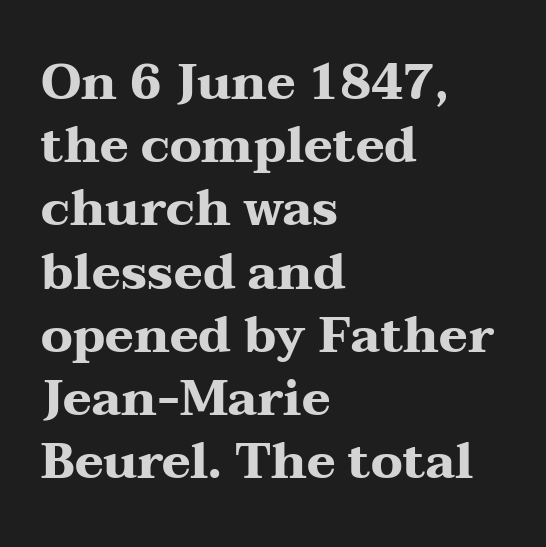
The image shows 49 px heavy, wide serif type, upright; set left-aligned, normal line spacing (1.29x), normal letter spacing, not underlined; medium stroke contrast and a medium x-height.
